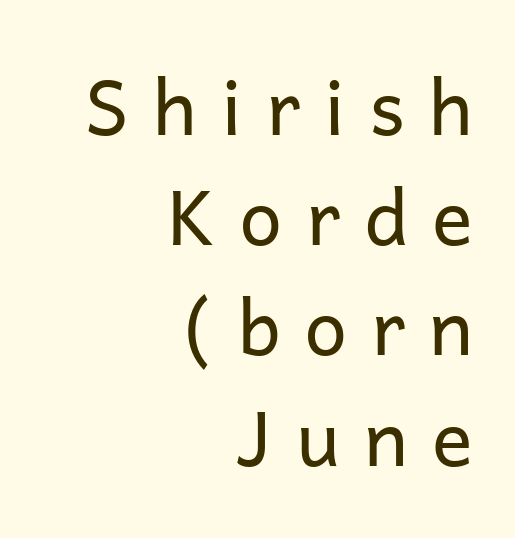
Q: Is the text bold? A: No.
Q: Is the text italic (slanted)? A: No, it is upright.
Q: Is the typeface a serif or a sans-serif typeface? A: Sans-serif.
Q: Is the text underlined? A: No.
Q: How is the paragraph aligned? A: Right-aligned.
Q: Is the spacing between letters normal or unusually wide? A: Unusually wide.
Q: Is the spacing between lines tight, normal or loose? A: Normal.
Q: Width (condensed, normal, or wide)? A: Normal.
Q: Stroke contrast? A: Low.
Q: x-height? A: Medium.
Q: Monospaced? A: No.
